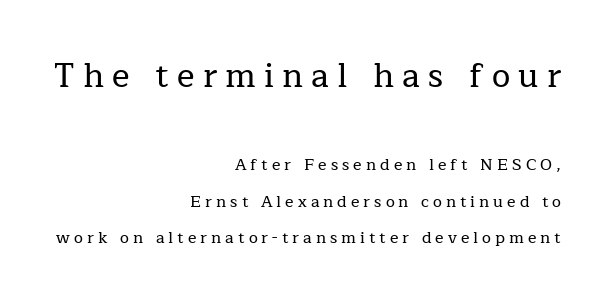
Q: Is the text italic (slanted)? A: No, it is upright.
Q: Is the typeface a serif or a sans-serif typeface? A: Serif.
Q: Is the text underlined? A: No.
Q: How is the paragraph aligned? A: Right-aligned.
Q: Is the spacing between letters normal or unusually wide? A: Unusually wide.
Q: Is the spacing between lines tight, normal or loose? A: Loose.
Q: Which block of text is set in a larger size, the first (top) or the second (bottom)? A: The first (top) one.
Q: Width (condensed, normal, or wide)? A: Normal.
Q: Stroke contrast? A: Low.
Q: x-height? A: Medium.
Q: Monospaced? A: No.
